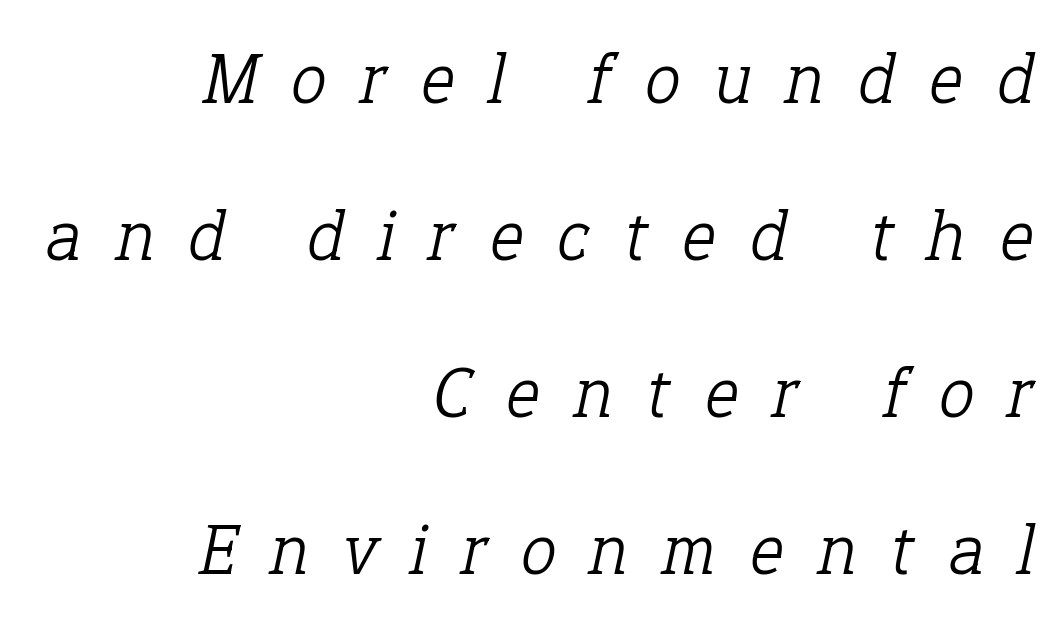
{"serif": "yes", "italic": "yes", "lean": "right", "slant_degrees": 12, "bold": "no", "weight": "light", "width": "normal", "stroke_contrast": "low", "x_height": "medium", "monospaced": "no", "underline": "no", "align": "right", "line_spacing": "loose", "line_spacing_ratio": 2.18, "letter_spacing": "wide", "letter_spacing_em": 0.48, "glyph_px": 72}
